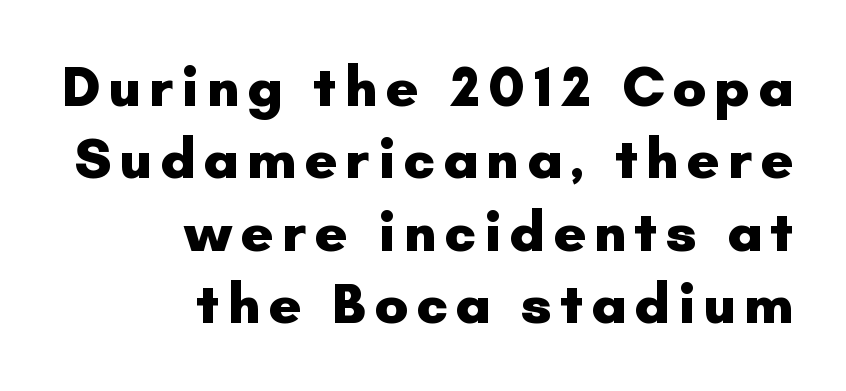
The image shows 57 px heavy sans-serif type, upright; set right-aligned, normal line spacing (1.27x), not underlined; low stroke contrast and a small x-height.
